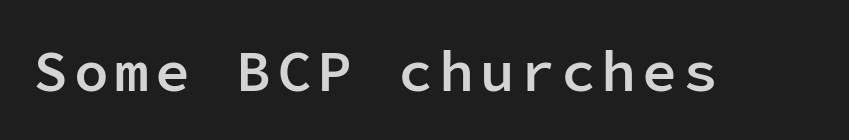
Q: Is the text bold? A: Semi-bold.
Q: Is the text italic (slanted)? A: No, it is upright.
Q: Is the typeface a serif or a sans-serif typeface? A: Sans-serif.
Q: Is the text underlined? A: No.
Q: Width (condensed, normal, or wide)? A: Normal.
Q: Stroke contrast? A: Low.
Q: x-height? A: Medium.
Q: Monospaced? A: Yes.
